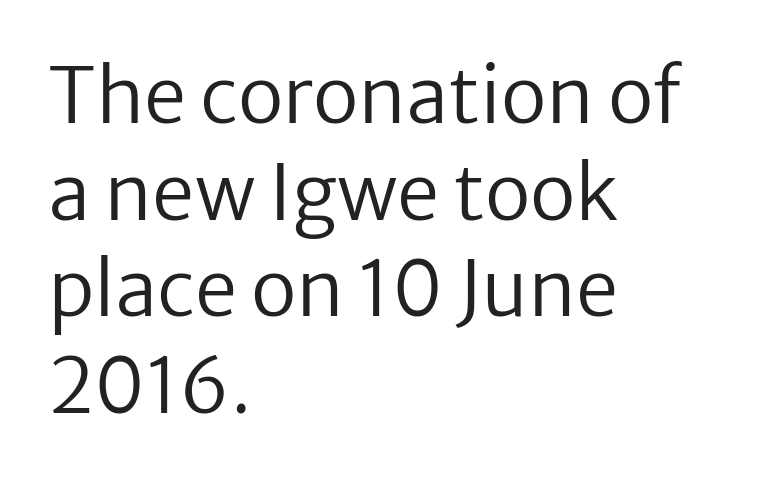
The image shows 76 px regular-weight sans-serif type, upright; set left-aligned, normal line spacing (1.27x), normal letter spacing, not underlined; low stroke contrast and a medium x-height.
